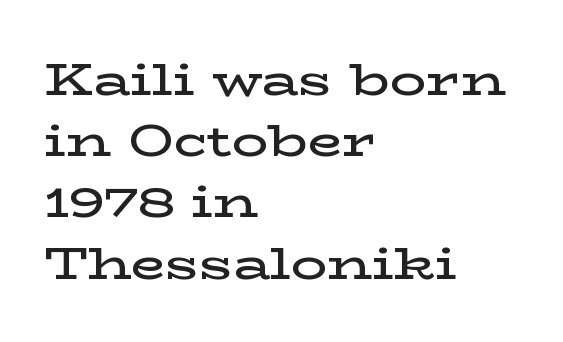
{"serif": "yes", "italic": "no", "bold": "semi", "weight": "semibold", "width": "wide", "stroke_contrast": "low", "x_height": "medium", "monospaced": "no", "underline": "no", "align": "left", "line_spacing": "normal", "line_spacing_ratio": 1.36, "letter_spacing": "normal", "letter_spacing_em": 0.0, "glyph_px": 45}
